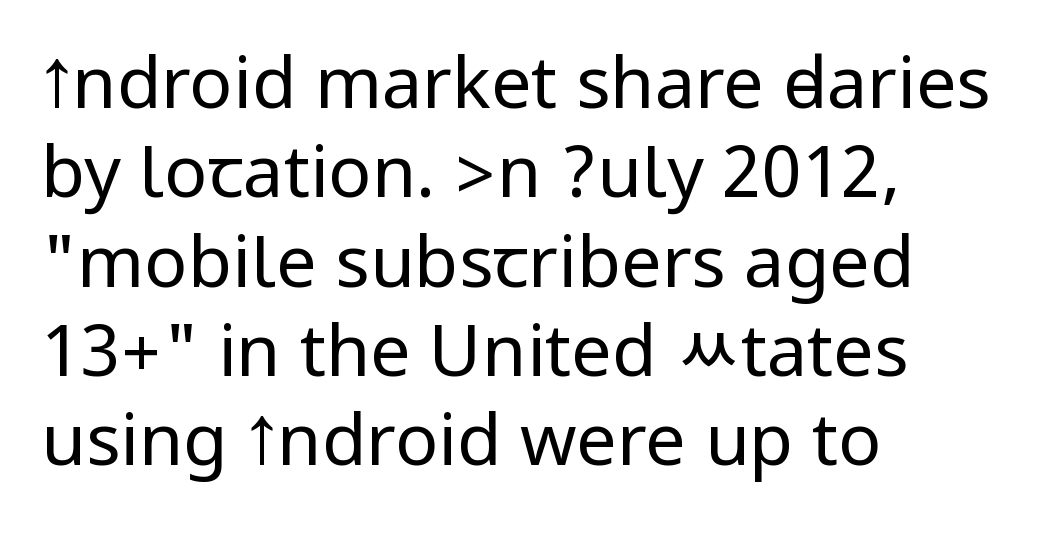
The image shows 72 px regular-weight, condensed sans-serif type, upright; set left-aligned, line spacing 1.24x, normal letter spacing, not underlined; low stroke contrast.
